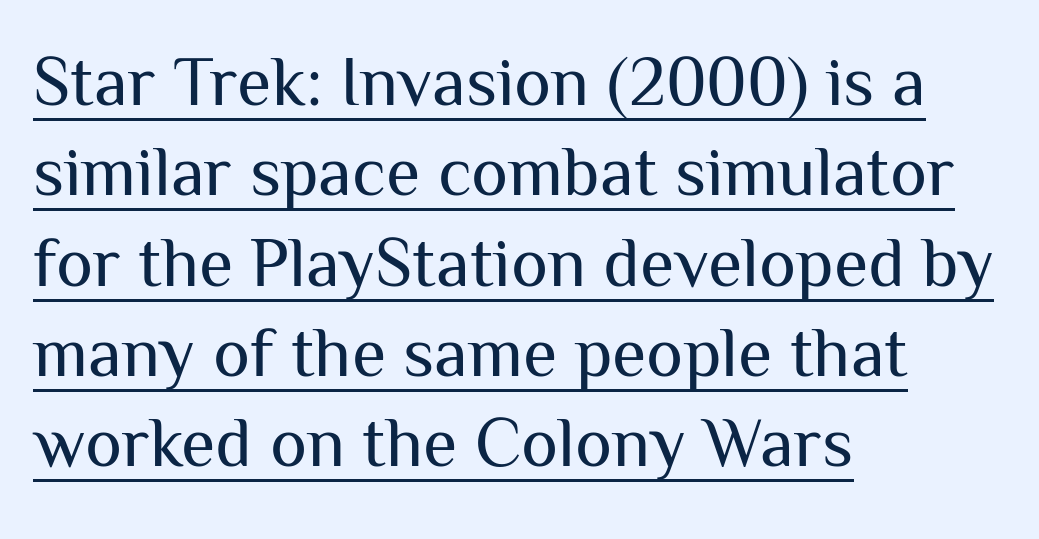
Left-aligned paragraph, ragged on the right. The type sits square on the baseline with zero lean. This block has exactly the height ordinary leading produces. The text was rendered using a sans face with plain stroke endings. Weight: in the light-to-regular range.
